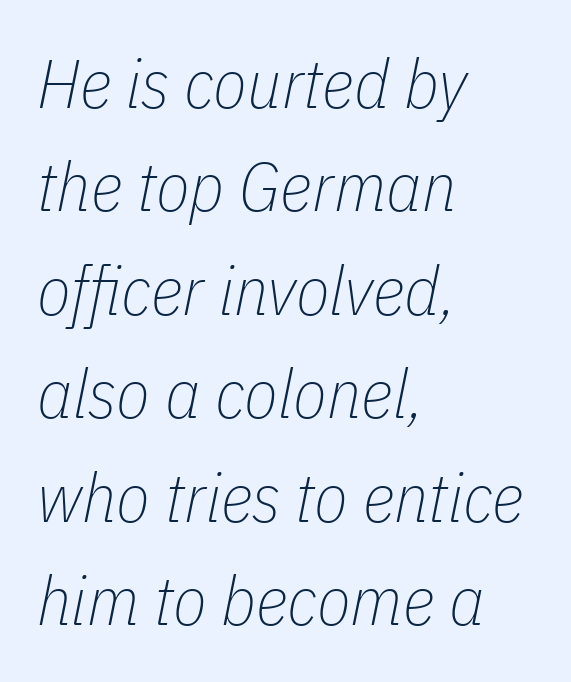
Q: Is the text bold? A: No.
Q: Is the text italic (slanted)? A: Yes, it leans right by about 11 degrees.
Q: Is the text underlined? A: No.
Q: How is the paragraph aligned? A: Left-aligned.
Q: Is the spacing between letters normal or unusually wide? A: Normal.
Q: Is the spacing between lines tight, normal or loose? A: Normal.
Q: Width (condensed, normal, or wide)? A: Condensed.
Q: Stroke contrast? A: Low.
Q: x-height? A: Medium.
Q: Monospaced? A: No.
